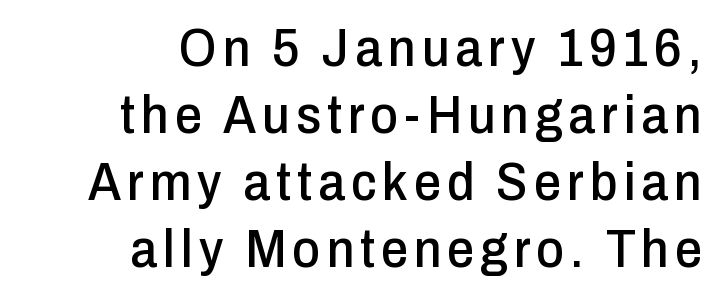
The image shows 54 px condensed sans-serif type, upright; set right-aligned, line spacing 1.24x, not underlined; low stroke contrast and a medium x-height.
